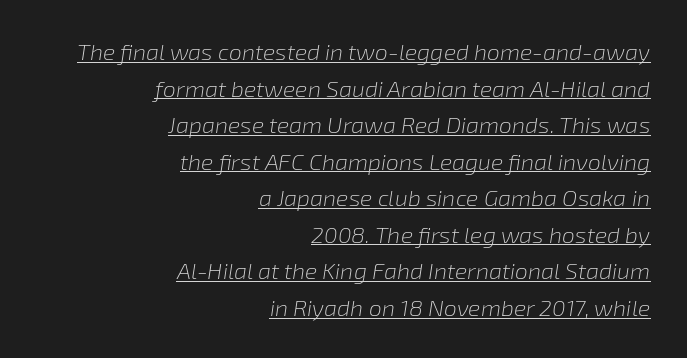
Q: Is the text bold? A: No.
Q: Is the text italic (slanted)? A: Yes, it leans right by about 8 degrees.
Q: Is the text underlined? A: Yes.
Q: How is the paragraph aligned? A: Right-aligned.
Q: Is the spacing between letters normal or unusually wide? A: Normal.
Q: Is the spacing between lines tight, normal or loose? A: Normal.
